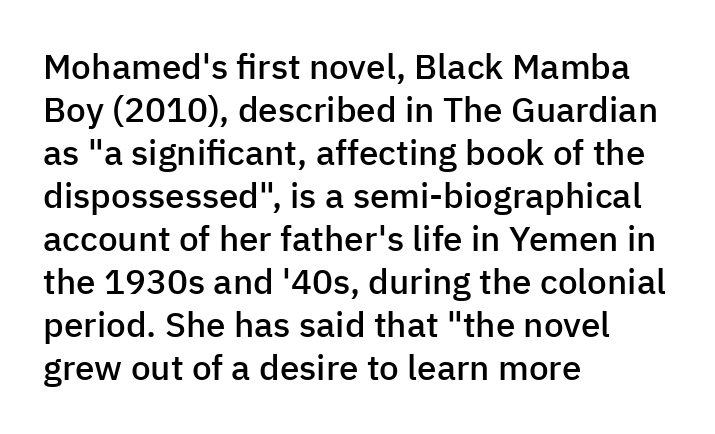
The image shows 35 px semibold sans-serif type, upright; set left-aligned, line spacing 1.23x, normal letter spacing, not underlined; low stroke contrast and a medium x-height.
